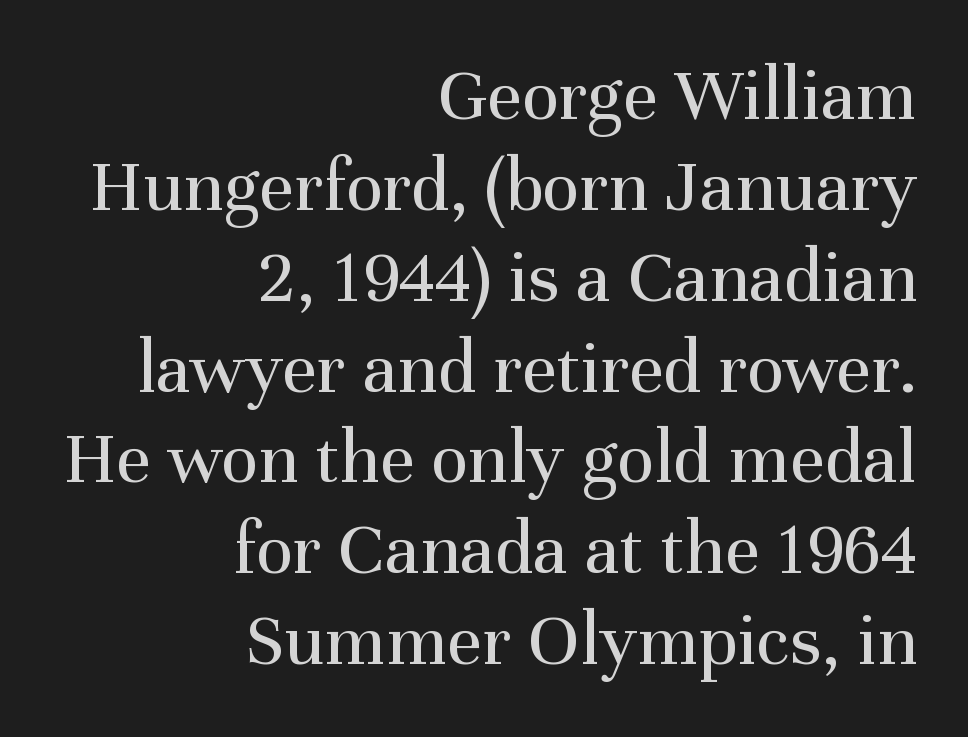
{"serif": "yes", "italic": "no", "bold": "no", "weight": "regular", "width": "normal", "stroke_contrast": "medium", "x_height": "medium", "monospaced": "no", "underline": "no", "align": "right", "line_spacing_ratio": 1.18, "letter_spacing": "normal", "letter_spacing_em": 0.0, "glyph_px": 77}
